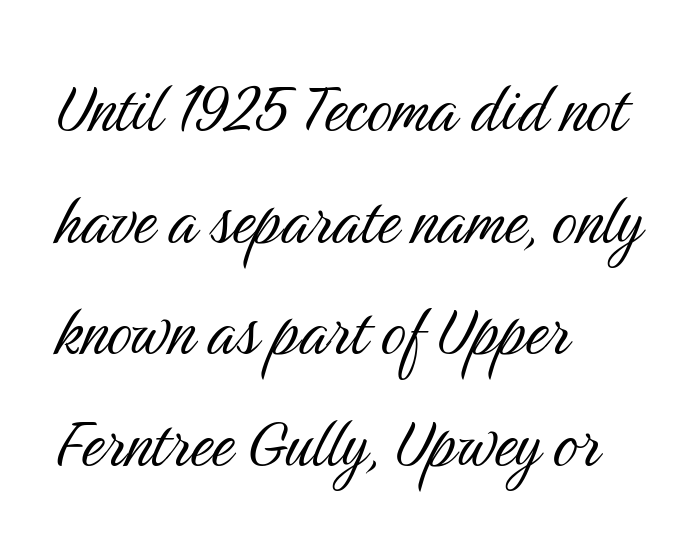
Q: Is the text bold? A: No.
Q: Is the text italic (slanted)? A: Yes.
Q: Is the typeface a serif or a sans-serif typeface? A: Sans-serif.
Q: Is the text underlined? A: No.
Q: How is the paragraph aligned? A: Left-aligned.
Q: Is the spacing between letters normal or unusually wide? A: Normal.
Q: Is the spacing between lines tight, normal or loose? A: Normal.
Q: Width (condensed, normal, or wide)? A: Condensed.
Q: Stroke contrast? A: Medium.
Q: x-height? A: Medium.
Q: Monospaced? A: No.
